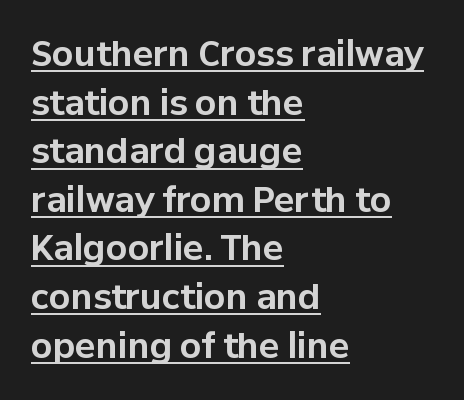
Q: Is the text bold? A: Yes.
Q: Is the text italic (slanted)? A: No, it is upright.
Q: Is the typeface a serif or a sans-serif typeface? A: Sans-serif.
Q: Is the text underlined? A: Yes.
Q: How is the paragraph aligned? A: Left-aligned.
Q: Is the spacing between letters normal or unusually wide? A: Normal.
Q: Is the spacing between lines tight, normal or loose? A: Normal.
Q: Width (condensed, normal, or wide)? A: Normal.
Q: Stroke contrast? A: Low.
Q: x-height? A: Medium.
Q: Monospaced? A: No.
